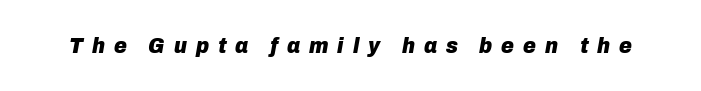
Q: Is the text bold? A: Yes.
Q: Is the text italic (slanted)? A: Yes, it leans right by about 10 degrees.
Q: Is the text underlined? A: No.
Q: Is the spacing between letters normal or unusually wide? A: Unusually wide.
